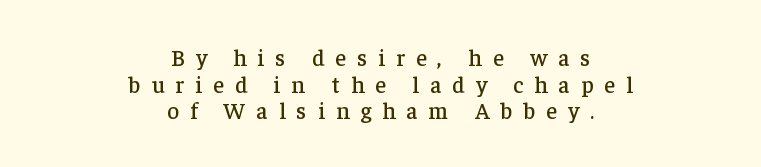
Quick note: not italic, upright. A typesetter would call this heavily tracked-out type. These lines are centered, leaving both edges ragged. The foot of each line stays bare and open.
